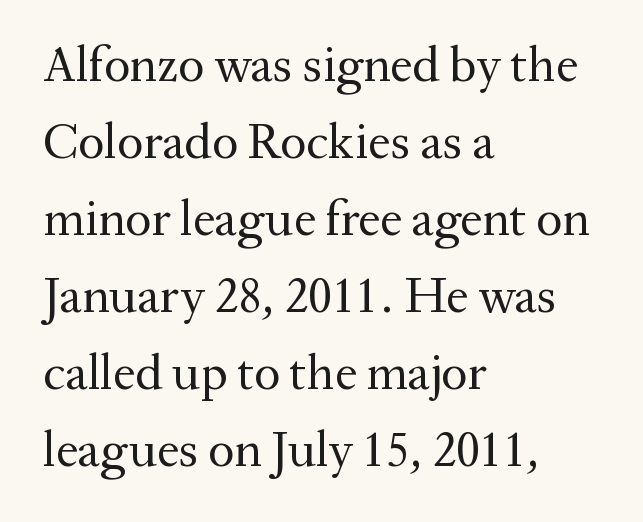
The image shows 50 px regular-weight serif type, upright; set left-aligned, normal line spacing (1.54x), normal letter spacing, not underlined; medium stroke contrast and a medium x-height.
